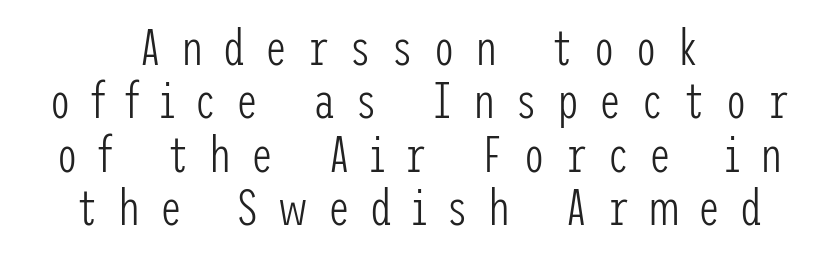
{"serif": "no", "italic": "no", "bold": "no", "weight": "light", "width": "condensed", "stroke_contrast": "low", "x_height": "medium", "underline": "no", "align": "center", "line_spacing": "tight", "line_spacing_ratio": 1.07, "letter_spacing": "wide", "letter_spacing_em": 0.39, "glyph_px": 50}
